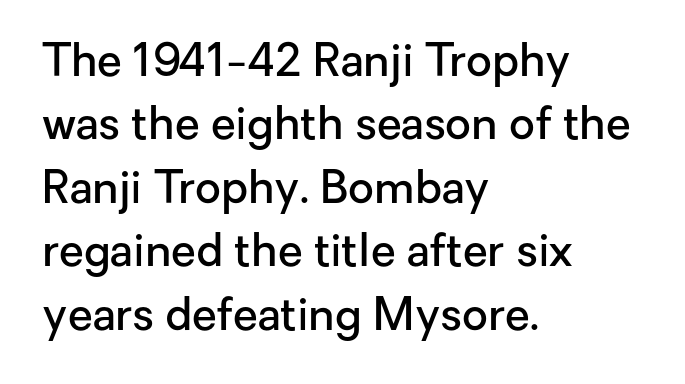
The face used here is proportionally spaced, like ordinary book or web type. The paragraph has a hard left edge and a soft right edge. The type family on display is of the sans-serif kind. Rule under the text: the space is simply empty.
